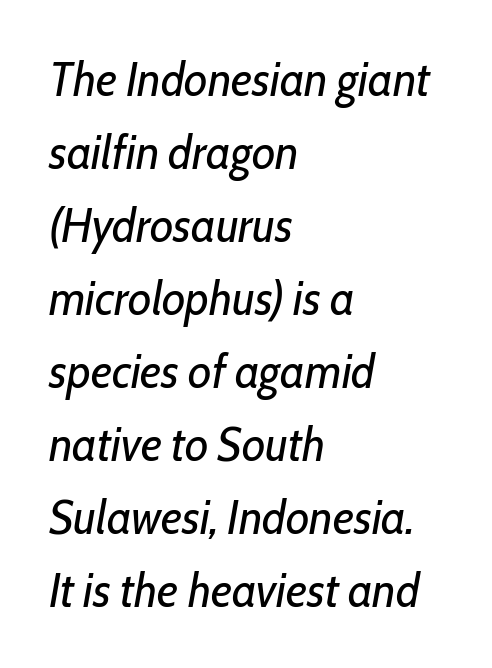
The image shows 48 px regular-weight, condensed type, italic (leaning right); set left-aligned, normal line spacing (1.52x), normal letter spacing, not underlined; low stroke contrast and a medium x-height.
